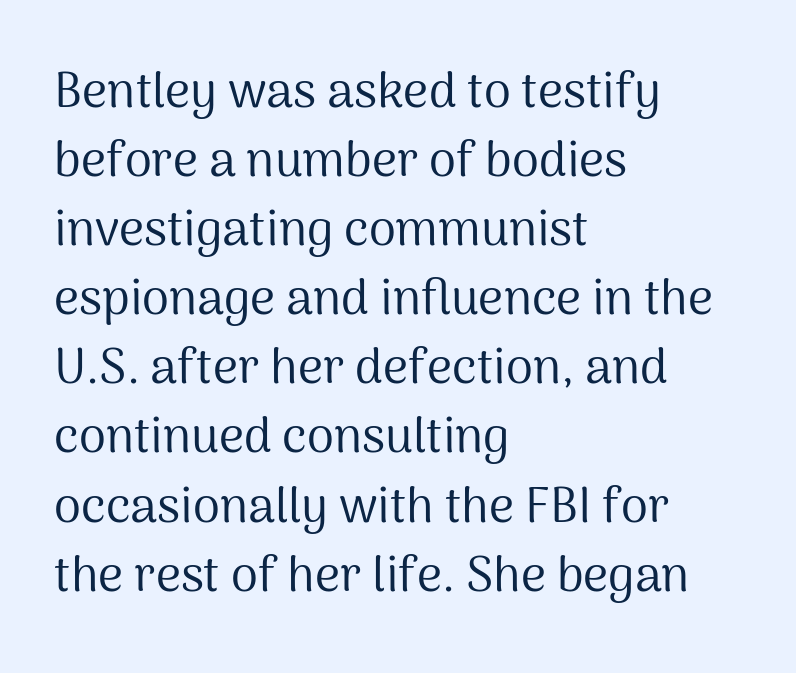
The image shows 49 px regular-weight sans-serif type, upright; set left-aligned, normal line spacing (1.41x), normal letter spacing, not underlined; medium stroke contrast and a medium x-height.
